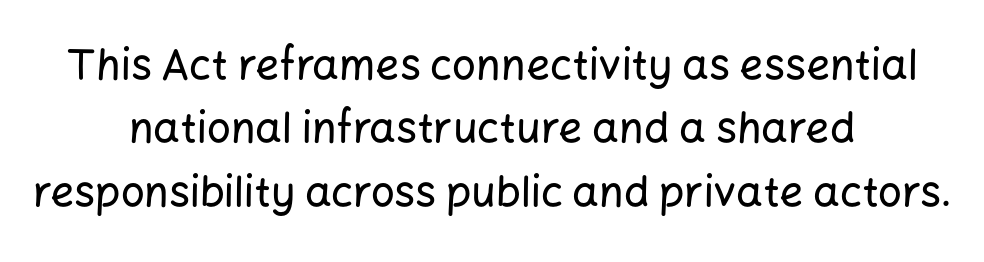
The vertical gap from one line to the next is medium. Ascenders rise straight up at ninety degrees. The space directly below the letters is spotless. One-word summary of the alignment: center.
